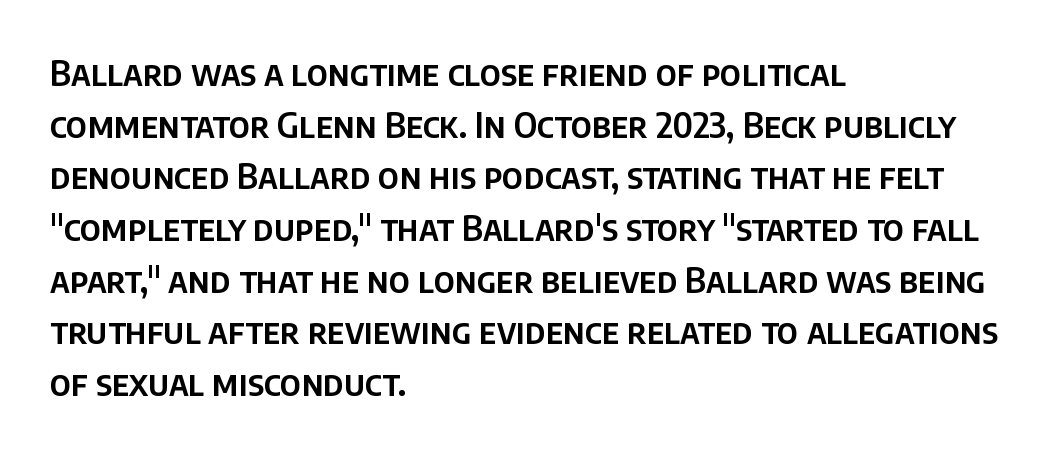
The image shows 34 px sans-serif type, upright; set left-aligned, normal line spacing (1.52x), normal letter spacing, not underlined; low stroke contrast and a large x-height.
